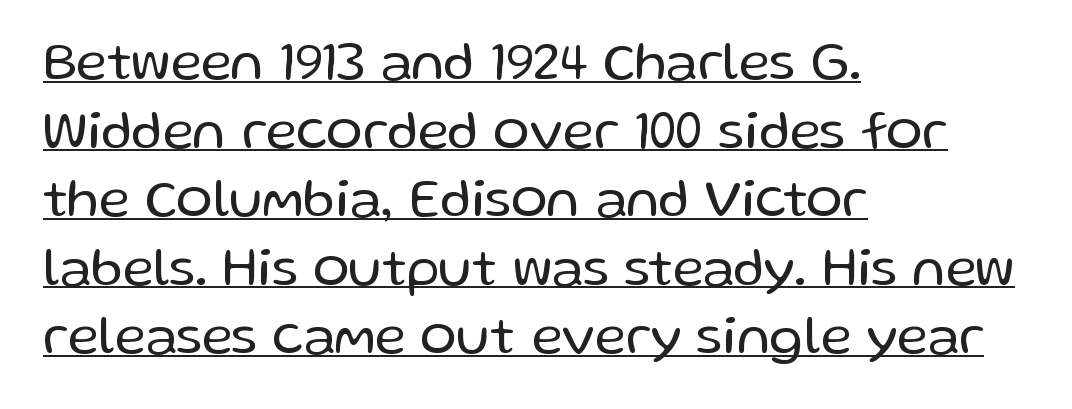
Q: Is the text bold? A: No.
Q: Is the text italic (slanted)? A: No, it is upright.
Q: Is the typeface a serif or a sans-serif typeface? A: Sans-serif.
Q: Is the text underlined? A: Yes.
Q: How is the paragraph aligned? A: Left-aligned.
Q: Is the spacing between letters normal or unusually wide? A: Normal.
Q: Is the spacing between lines tight, normal or loose? A: Normal.
Q: Width (condensed, normal, or wide)? A: Normal.
Q: Stroke contrast? A: Low.
Q: x-height? A: Medium.
Q: Monospaced? A: No.
